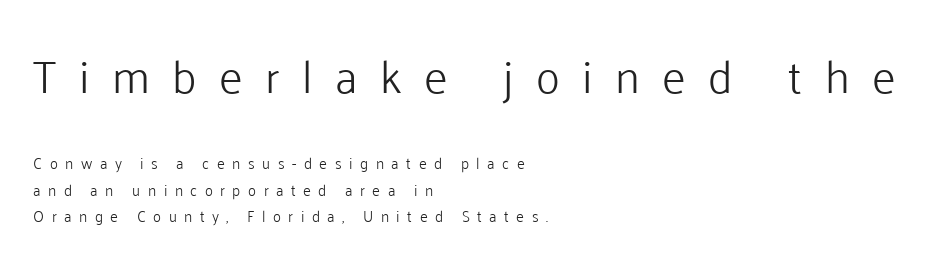
{"serif": "no", "italic": "no", "bold": "no", "weight": "light", "width": "normal", "stroke_contrast": "low", "x_height": "medium", "monospaced": "no", "underline": "no", "align": "left", "line_spacing_ratio": 1.78, "letter_spacing": "wide", "letter_spacing_em": 0.5, "larger_block": "first", "size_ratio": 3.0, "glyph_px": 45}
